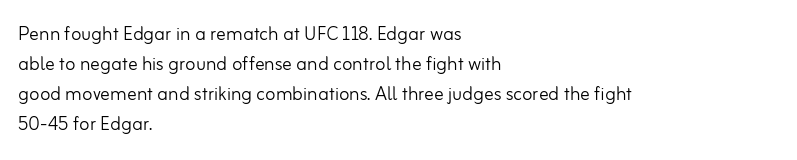
The image shows 24 px text type, upright; set left-aligned, normal line spacing (1.25x), normal letter spacing, not underlined.
